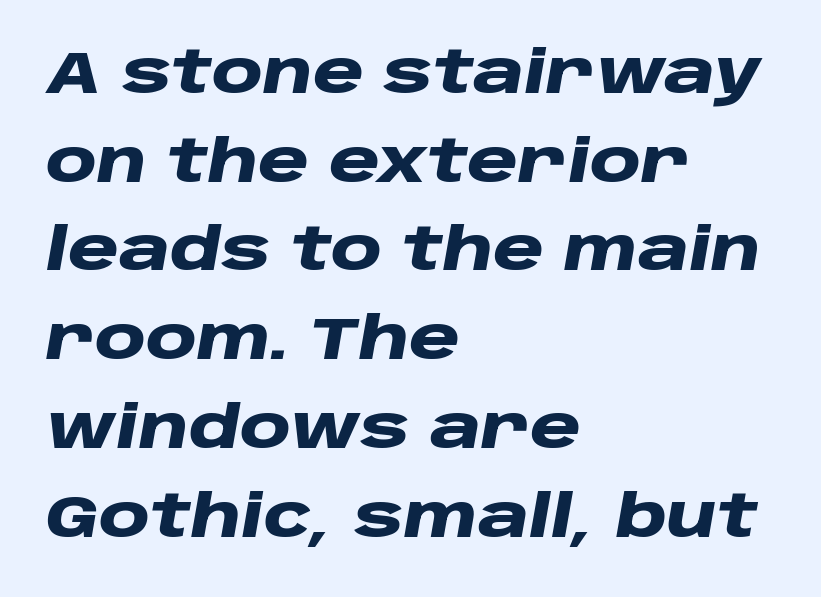
The letterforms sit shoulder to shoulder at normal distance. These lines sit exactly where default settings would place them. What weight is shown? A full bold with thick strokes. You can tell it's italic because the verticals aren't actually vertical. The area under the type is left untouched.
